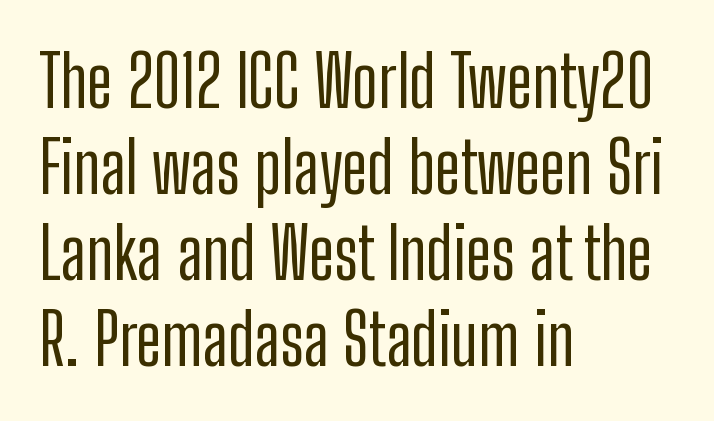
{"serif": "no", "italic": "no", "width": "condensed", "stroke_contrast": "low", "x_height": "medium", "monospaced": "no", "underline": "no", "align": "left", "line_spacing_ratio": 1.23, "letter_spacing": "normal", "letter_spacing_em": 0.0, "glyph_px": 70}
